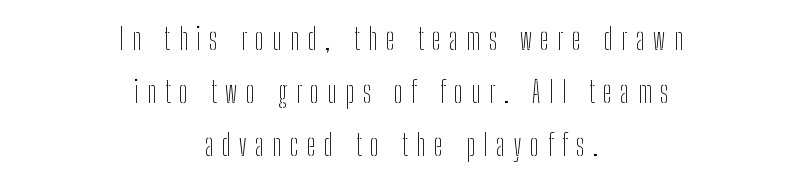
The type is letterspaced generously, with wide tracking. Clear beneath every line of the passage. This sample has the flowing, uneven cadence of proportional lettering. Designer's note — italics off, roman on.
